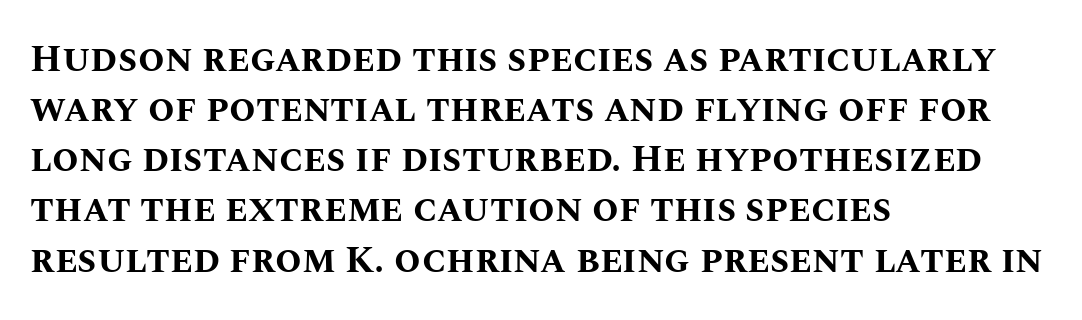
A typesetter would call this leading conventional body-copy spacing. Bold? Absolutely — the strokes are thick and heavy. This sample has the flowing, uneven cadence of proportional lettering. The words here are not underlined. Horizontally, the lines are justified to the leading edge only. Between one letter and the next there's only the usual sliver of space.
